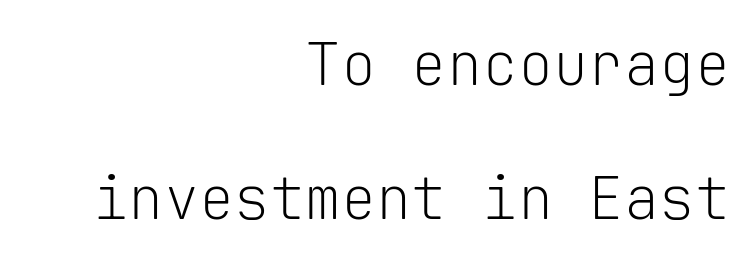
The image shows 59 px light sans-serif type, upright, monospaced; set right-aligned, loose line spacing (2.27x), normal letter spacing, not underlined; low stroke contrast and a medium x-height.
